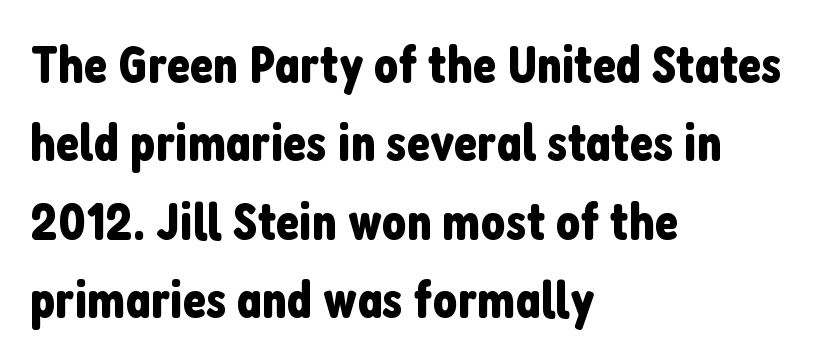
The letters carry no serifs — their stems end cleanly without finishing strokes. Does the lettering tilt? It doesn't — this is upright. Alignment: flush left. Plain, unruled lines of type.
